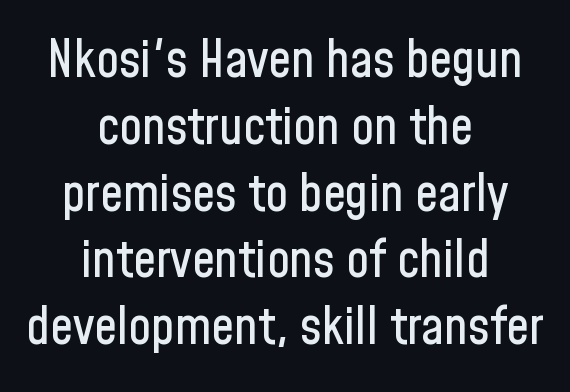
Regarding leading, the lines here are spaced in the standard way. A clean baseline with only descenders dipping below it. The passage shown is typed in a proportional face where columns would drift. Reading down the block, each line starts at a different indent, mirrored at its end. If you drew a line through each stem, it would be perfectly vertical.
